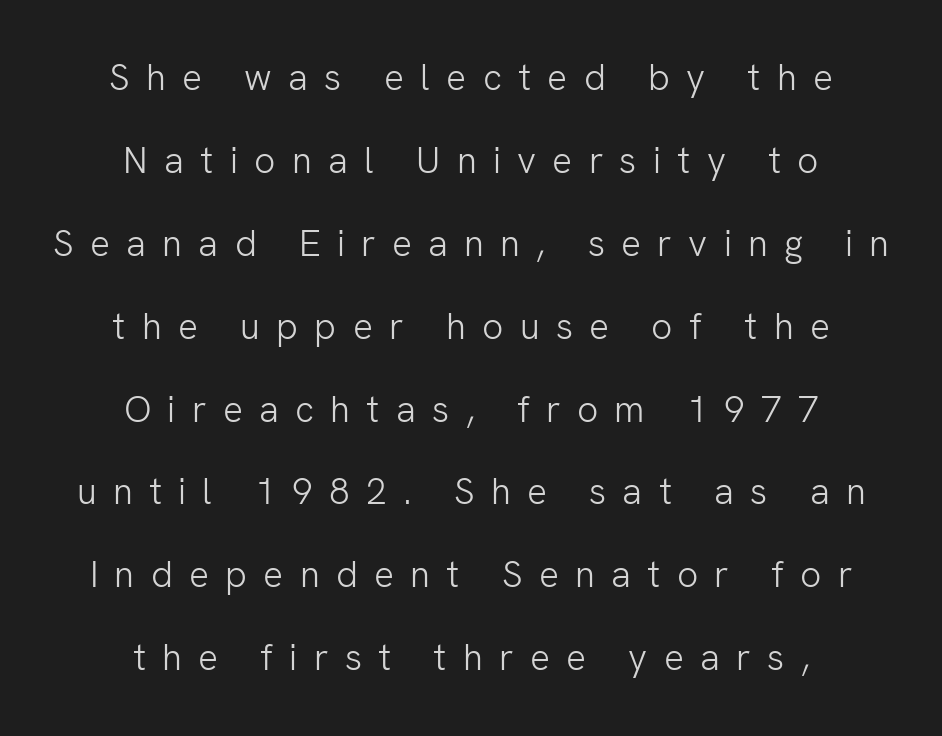
Q: Is the text bold? A: No.
Q: Is the text italic (slanted)? A: No, it is upright.
Q: Is the typeface a serif or a sans-serif typeface? A: Sans-serif.
Q: Is the text underlined? A: No.
Q: How is the paragraph aligned? A: Centered.
Q: Is the spacing between letters normal or unusually wide? A: Unusually wide.
Q: Is the spacing between lines tight, normal or loose? A: Loose.
Q: Width (condensed, normal, or wide)? A: Normal.
Q: Stroke contrast? A: Low.
Q: x-height? A: Medium.
Q: Monospaced? A: No.
